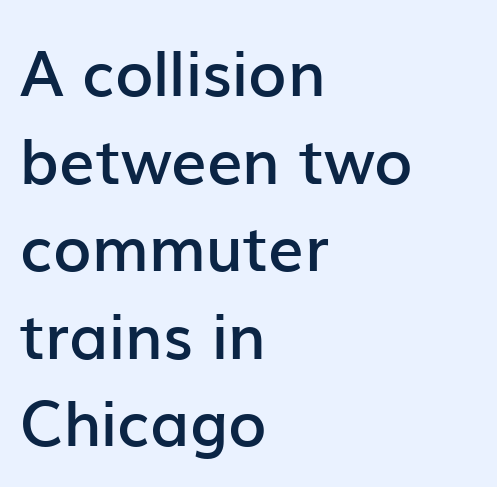
A typesetter would call this zero additional tracking. Line starts are locked; line ends wander. Does the type have serifs? No, each stem ends abruptly. Do the characters align in a grid? No, the font is proportional.
